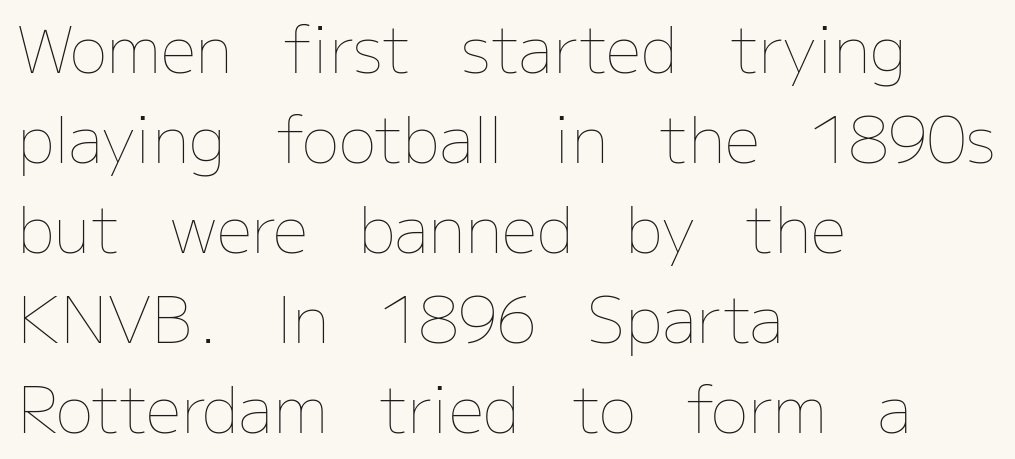
The image shows 63 px thin type, upright; set left-aligned, normal line spacing (1.43x), normal letter spacing, not underlined; low stroke contrast and a medium x-height.
